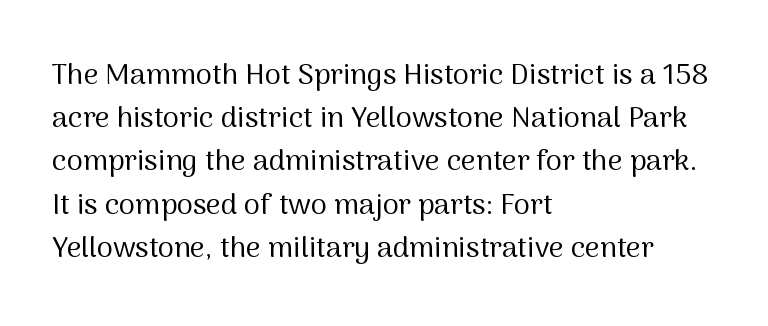
{"serif": "no", "italic": "no", "bold": "no", "weight": "regular", "width": "normal", "stroke_contrast": "medium", "x_height": "medium", "monospaced": "no", "underline": "no", "align": "left", "line_spacing": "normal", "line_spacing_ratio": 1.49, "letter_spacing": "normal", "letter_spacing_em": 0.0, "glyph_px": 29}
